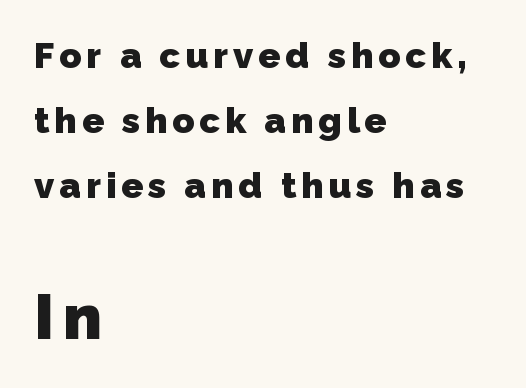
{"serif": "no", "bold": "yes", "weight": "heavy", "width": "normal", "stroke_contrast": "low", "x_height": "medium", "monospaced": "no", "underline": "no", "align": "left", "line_spacing_ratio": 1.8, "larger_block": "second", "size_ratio": 1.75, "glyph_px": 63}
